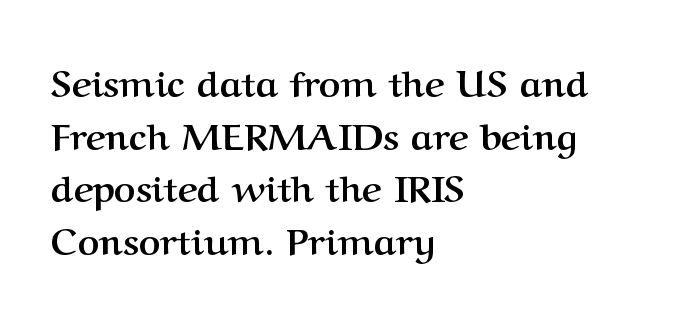
Q: Is the text bold? A: Yes.
Q: Is the text italic (slanted)? A: No, it is upright.
Q: Is the typeface a serif or a sans-serif typeface? A: Serif.
Q: Is the text underlined? A: No.
Q: How is the paragraph aligned? A: Left-aligned.
Q: Is the spacing between letters normal or unusually wide? A: Normal.
Q: Is the spacing between lines tight, normal or loose? A: Normal.
Q: Width (condensed, normal, or wide)? A: Normal.
Q: Stroke contrast? A: Medium.
Q: x-height? A: Medium.
Q: Monospaced? A: No.
